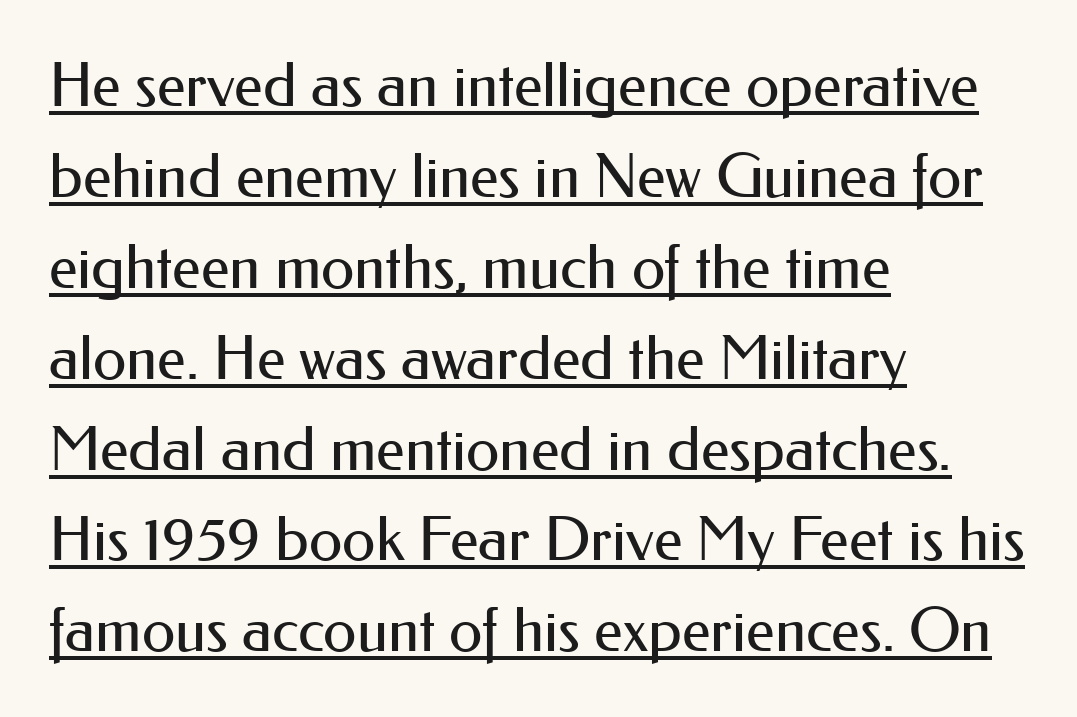
Every row of glyphs begins at an identical x-position on the left. Underlined type. How are the letters spaced? Ordinarily, with no added tracking. Varying glyph widths throughout — classic text-font behaviour. Style check: upright. Serif or sans? Sans — the stroke terminals are bare.
